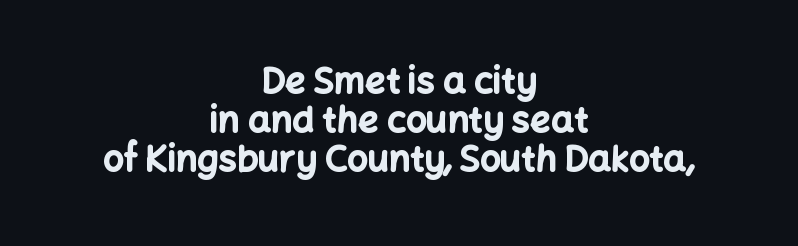
The image shows 36 px bold sans-serif type, upright; set centered, tight line spacing (1.09x), normal letter spacing, not underlined; low stroke contrast and a medium x-height.
